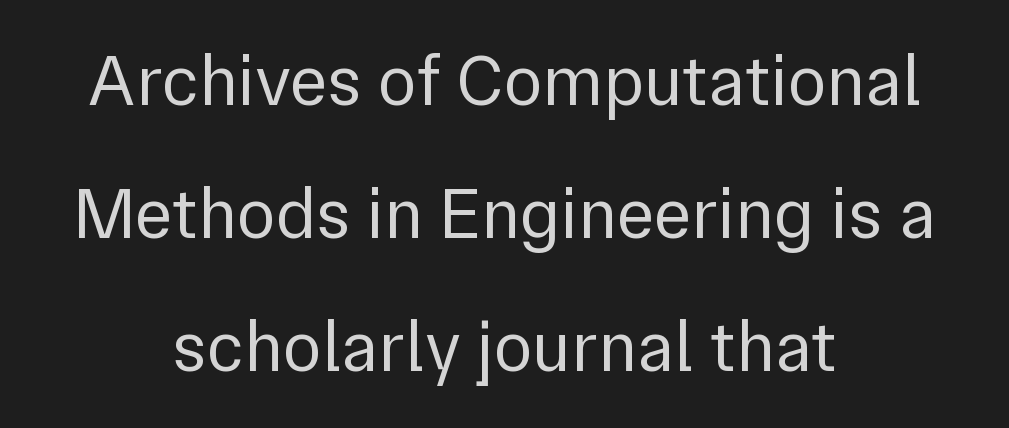
{"serif": "no", "italic": "no", "bold": "no", "weight": "regular", "width": "normal", "stroke_contrast": "low", "x_height": "medium", "monospaced": "no", "underline": "no", "align": "center", "line_spacing_ratio": 1.85, "letter_spacing": "normal", "letter_spacing_em": 0.0, "glyph_px": 72}
